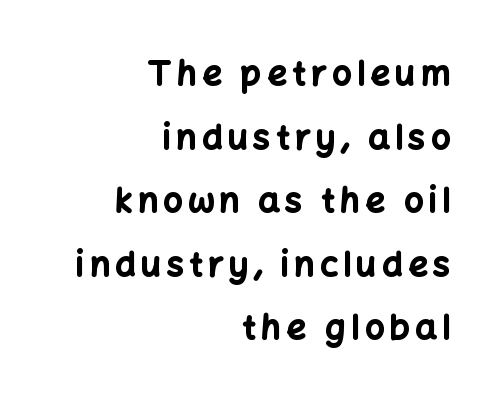
The image shows 34 px bold sans-serif type, upright; set right-aligned, line spacing 1.87x, not underlined; low stroke contrast and a medium x-height.
